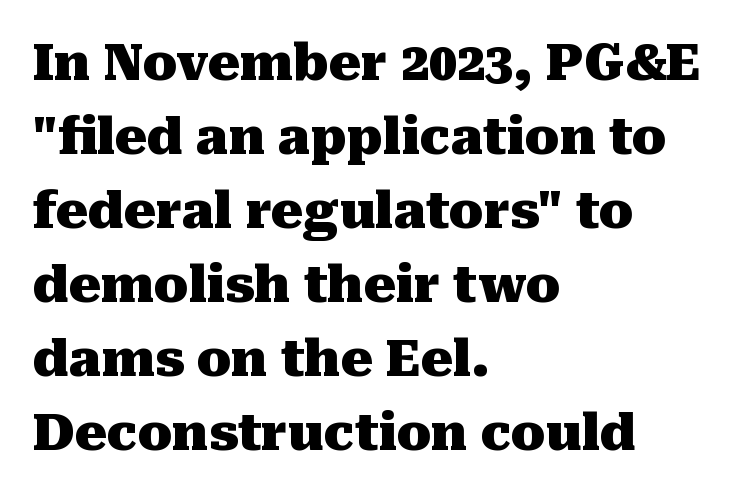
The gap between lines stays unmarked. The rendering keeps characters at their native spacing. No italicization has been applied; the sample stays upright. If you drew a ruler down the left edge, every line would touch it. On the weight axis this lands at bold, roughly 700. Serif or sans? Serif — the stroke terminals have little feet.
